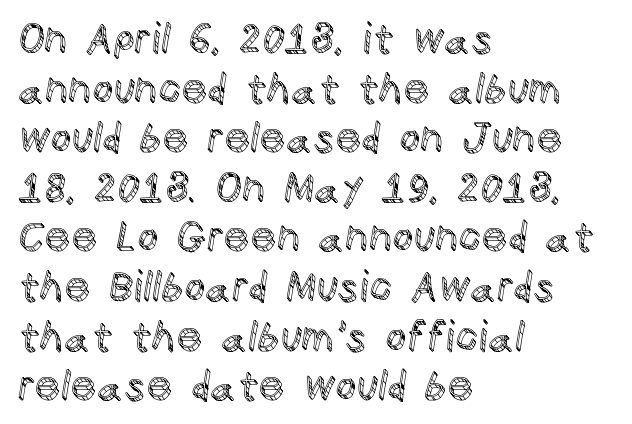
The image shows 41 px text type; set left-aligned, line spacing 1.21x, normal letter spacing, not underlined; a large x-height.
